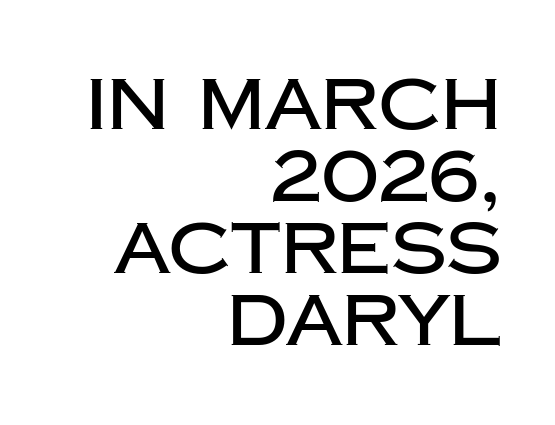
The image shows 72 px sans-serif type, upright; set right-aligned, tight line spacing (1.0x), normal letter spacing, not underlined; low stroke contrast and a large x-height.
